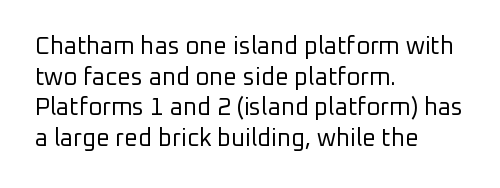
The image shows 24 px text type, upright; set left-aligned, normal line spacing (1.28x), normal letter spacing, not underlined.
